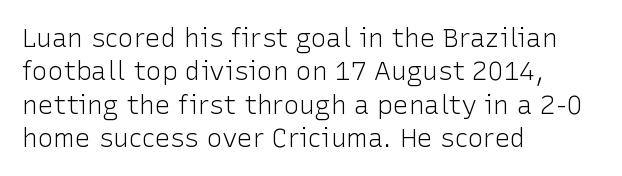
Compared with typical paragraphs, the rows here are spaced about the same. The letters stand straight up with perfectly vertical stems. Short and long lines alike share a common starting point at left. Is the stroke heavy? The answer is a plain regular-or-lighter. In terms of letterspacing, this is plain default setting. Just letters on the line, the space beneath them empty.
